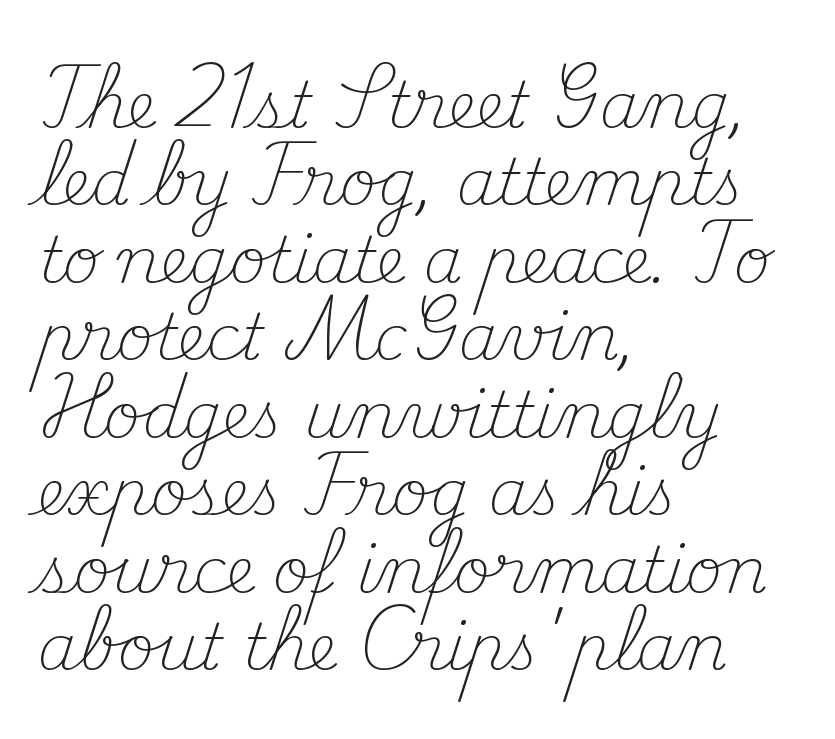
The image shows 63 px light serif type; set left-aligned, line spacing 1.23x, normal letter spacing, not underlined; medium stroke contrast and a small x-height.
